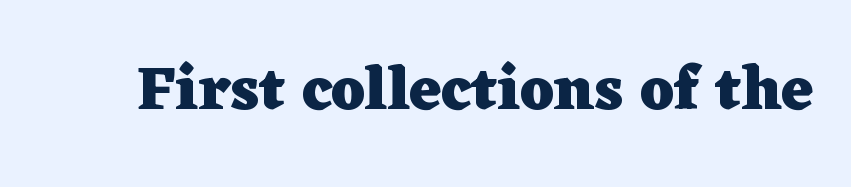
Q: Is the text bold? A: Yes.
Q: Is the text italic (slanted)? A: No, it is upright.
Q: Is the typeface a serif or a sans-serif typeface? A: Serif.
Q: Is the text underlined? A: No.
Q: Is the spacing between letters normal or unusually wide? A: Normal.
Q: Width (condensed, normal, or wide)? A: Wide.
Q: Stroke contrast? A: Low.
Q: x-height? A: Medium.
Q: Monospaced? A: No.
